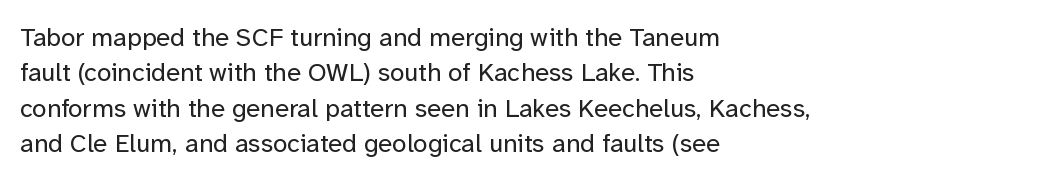
The image shows 26 px text type, upright; set left-aligned, normal line spacing (1.36x), normal letter spacing, not underlined.
